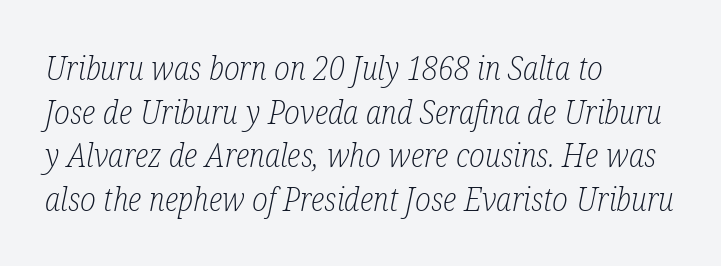
Q: Is the text bold? A: No.
Q: Is the text italic (slanted)? A: Yes, it leans right by about 12 degrees.
Q: Is the typeface a serif or a sans-serif typeface? A: Serif.
Q: Is the text underlined? A: No.
Q: How is the paragraph aligned? A: Left-aligned.
Q: Is the spacing between letters normal or unusually wide? A: Normal.
Q: Is the spacing between lines tight, normal or loose? A: Normal.
Q: Width (condensed, normal, or wide)? A: Condensed.
Q: Stroke contrast? A: Low.
Q: x-height? A: Medium.
Q: Monospaced? A: No.
